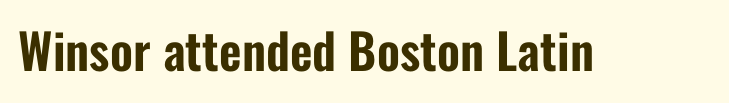
Q: Is the text italic (slanted)? A: No, it is upright.
Q: Is the typeface a serif or a sans-serif typeface? A: Sans-serif.
Q: Is the text underlined? A: No.
Q: Is the spacing between letters normal or unusually wide? A: Normal.
Q: Width (condensed, normal, or wide)? A: Condensed.
Q: Stroke contrast? A: Low.
Q: x-height? A: Medium.
Q: Monospaced? A: No.
